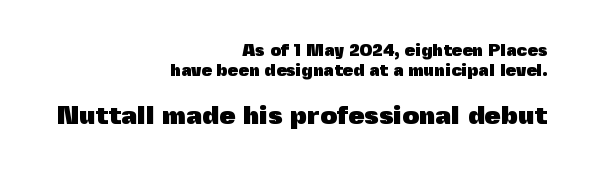
Q: Is the text bold? A: Yes.
Q: Is the text italic (slanted)? A: No, it is upright.
Q: Is the text underlined? A: No.
Q: How is the paragraph aligned? A: Right-aligned.
Q: Is the spacing between letters normal or unusually wide? A: Normal.
Q: Which block of text is set in a larger size, the first (top) or the second (bottom)? A: The second (bottom) one.
